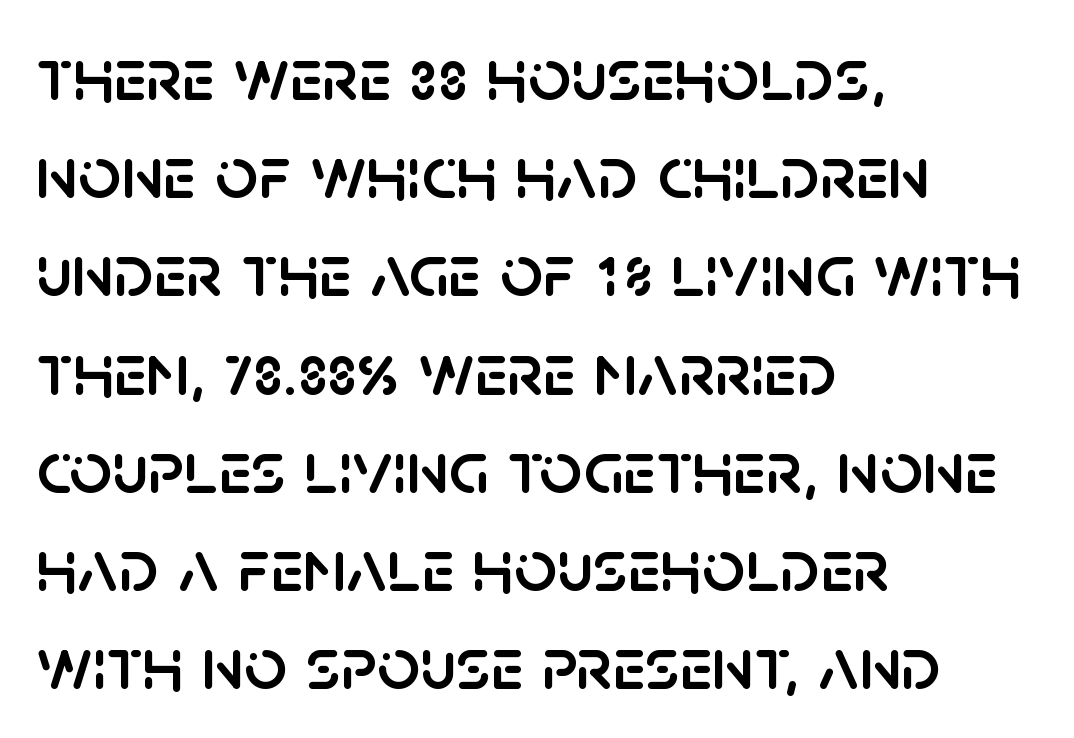
Q: Is the text italic (slanted)? A: No, it is upright.
Q: Is the typeface a serif or a sans-serif typeface? A: Sans-serif.
Q: Is the text underlined? A: No.
Q: How is the paragraph aligned? A: Left-aligned.
Q: Is the spacing between letters normal or unusually wide? A: Normal.
Q: Is the spacing between lines tight, normal or loose? A: Normal.
Q: Width (condensed, normal, or wide)? A: Normal.
Q: Stroke contrast? A: Low.
Q: x-height? A: Large.
Q: Monospaced? A: No.
